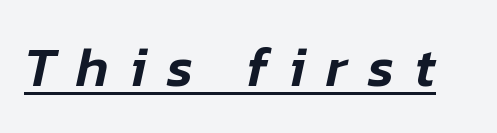
The image shows 56 px text type, italic (leaning right); set unusually wide letter spacing (+0.37 em), underlined; low stroke contrast and a medium x-height.
